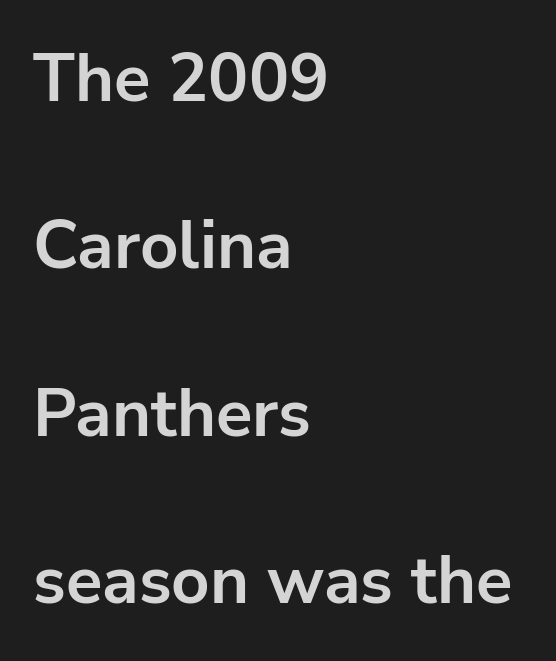
The image shows 67 px bold sans-serif type, upright; set left-aligned, loose line spacing (2.5x), normal letter spacing, not underlined; low stroke contrast and a medium x-height.
